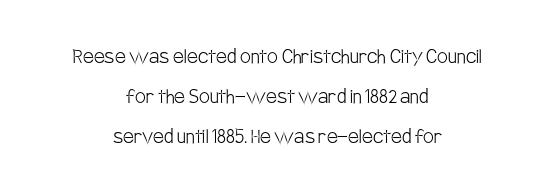
A typesetter would call this leading conventional body-copy spacing. Tracking value appears to be zero — textbook default spacing. The passage shown is not bold in any degree. The letters stand straight up with perfectly vertical stems. The foot of each line stays bare and open. Centered paragraph, ragged on both sides.
